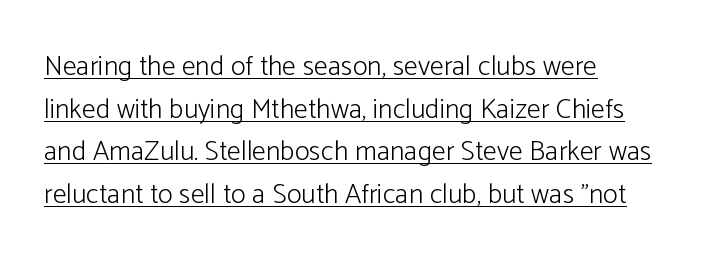
This sample keeps an unexceptional amount of space between lines. Vertical strokes here are truly vertical. Font category for this specimen: sans-serif. Heft: none added — not bold. Each letter keeps its own natural width here, so spacing adapts to shape.
